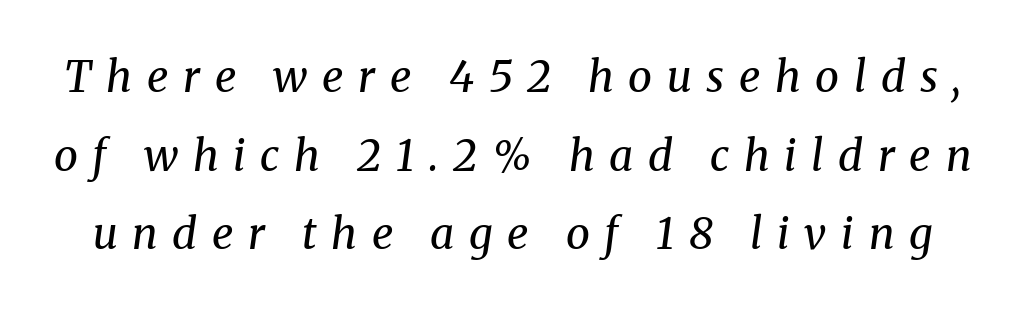
Q: Is the text bold? A: No.
Q: Is the text italic (slanted)? A: Yes, it leans right by about 8 degrees.
Q: Is the typeface a serif or a sans-serif typeface? A: Serif.
Q: Is the text underlined? A: No.
Q: Is the spacing between letters normal or unusually wide? A: Unusually wide.
Q: Width (condensed, normal, or wide)? A: Normal.
Q: Stroke contrast? A: Medium.
Q: x-height? A: Medium.
Q: Monospaced? A: No.
